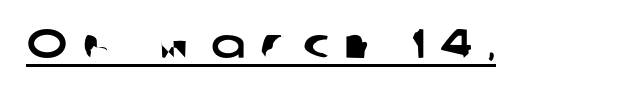
The image shows 41 px wide sans-serif type; set unusually wide letter spacing (+0.35 em), underlined; low stroke contrast and a medium x-height.
